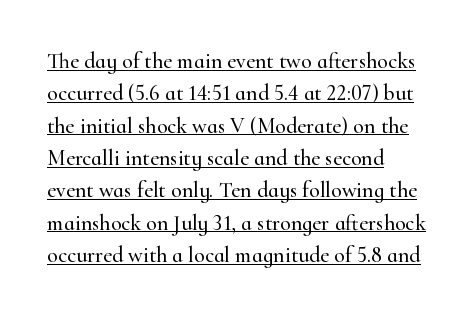
{"italic": "no", "underline": "yes", "align": "left", "line_spacing": "normal", "line_spacing_ratio": 1.47, "letter_spacing": "normal", "letter_spacing_em": 0.0, "glyph_px": 22}
